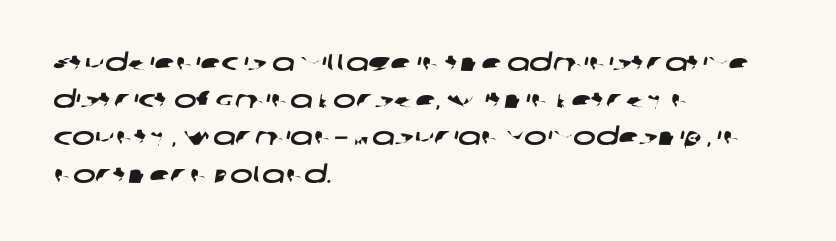
{"underline": "no", "align": "left", "line_spacing": "normal", "line_spacing_ratio": 1.55, "letter_spacing": "normal", "letter_spacing_em": 0.0, "glyph_px": 24}
